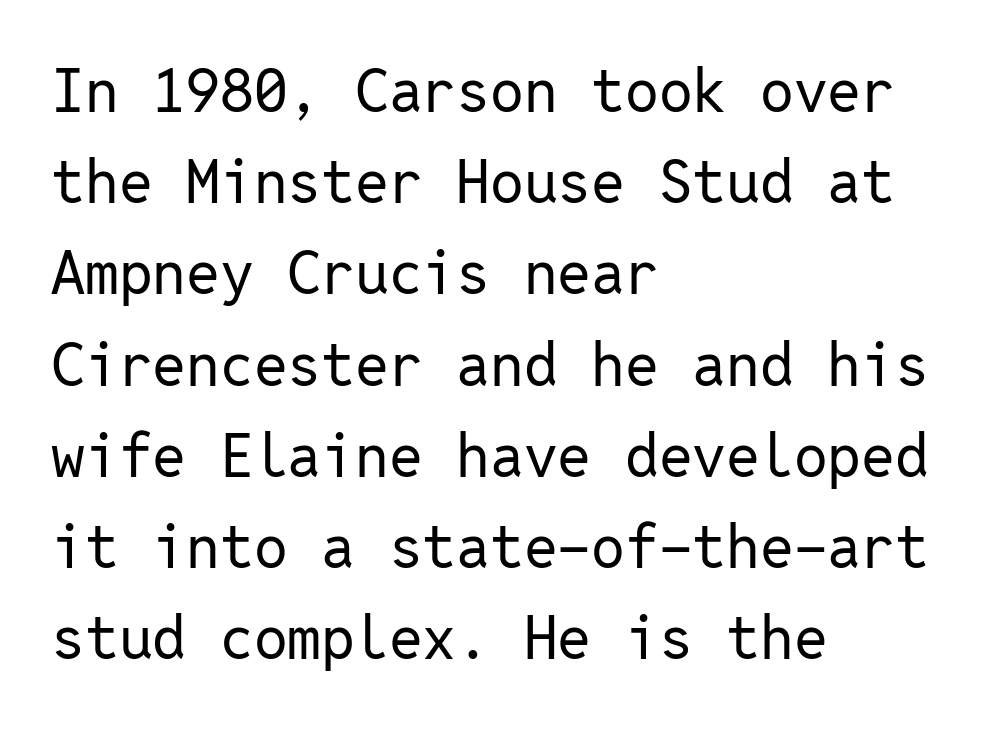
Q: Is the text bold? A: No.
Q: Is the text italic (slanted)? A: No, it is upright.
Q: Is the typeface a serif or a sans-serif typeface? A: Sans-serif.
Q: Is the text underlined? A: No.
Q: How is the paragraph aligned? A: Left-aligned.
Q: Is the spacing between letters normal or unusually wide? A: Normal.
Q: Is the spacing between lines tight, normal or loose? A: Normal.
Q: Width (condensed, normal, or wide)? A: Normal.
Q: Stroke contrast? A: Low.
Q: x-height? A: Medium.
Q: Monospaced? A: Yes.
